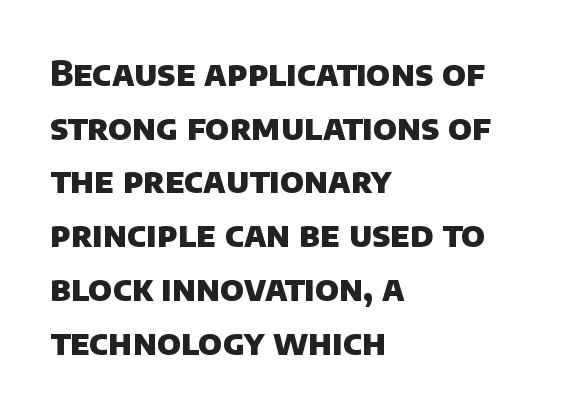
The image shows 34 px heavy sans-serif type; set left-aligned, normal line spacing (1.58x), normal letter spacing, not underlined; low stroke contrast and a large x-height.
